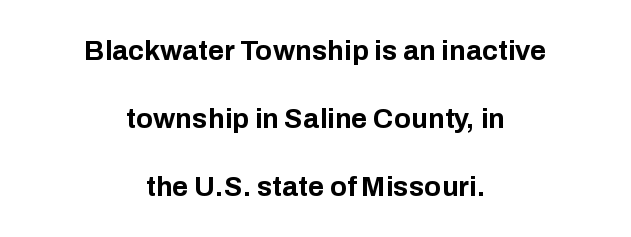
{"serif": "no", "italic": "no", "bold": "yes", "weight": "bold", "width": "normal", "stroke_contrast": "low", "x_height": "medium", "monospaced": "no", "underline": "no", "align": "center", "line_spacing": "loose", "line_spacing_ratio": 2.42, "letter_spacing": "normal", "letter_spacing_em": 0.0, "glyph_px": 28}
